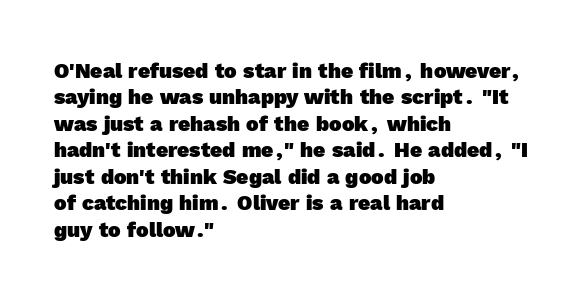
The image shows 21 px bold type; set left-aligned, normal line spacing (1.26x), normal letter spacing, not underlined.
